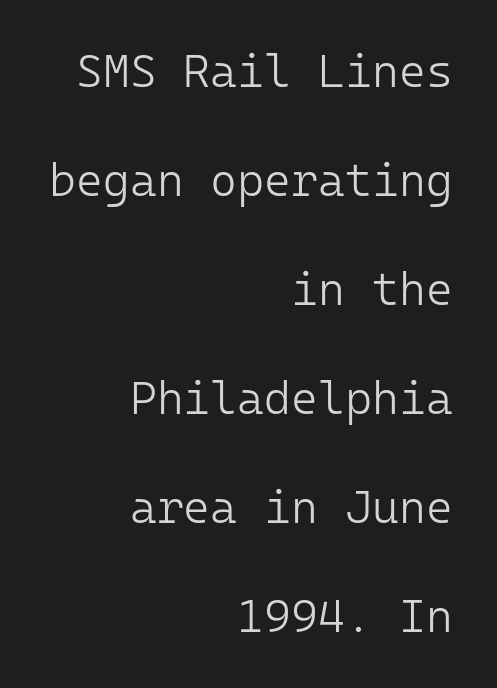
{"serif": "no", "italic": "no", "bold": "no", "weight": "light", "width": "normal", "stroke_contrast": "low", "x_height": "medium", "monospaced": "yes", "underline": "no", "align": "right", "line_spacing": "loose", "line_spacing_ratio": 2.37, "letter_spacing": "normal", "letter_spacing_em": 0.0, "glyph_px": 46}
